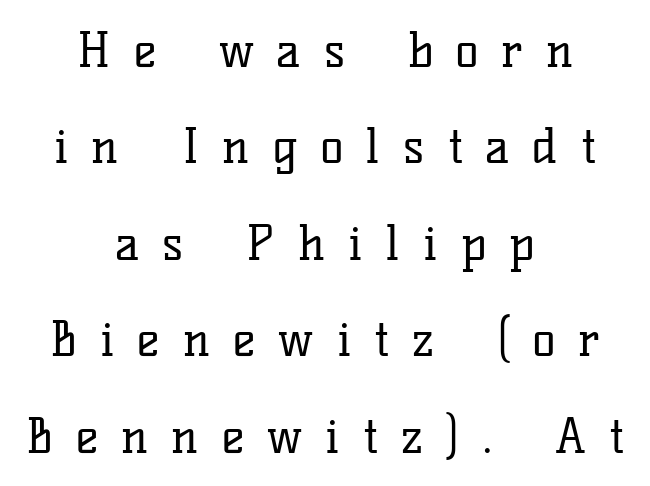
A typesetter would call this proportional, since set widths differ per character. A centered setting, common on invitations and titles, is used for this passage. If you measured baseline to baseline, you'd find a long distance. A serif font was chosen for this passage.
